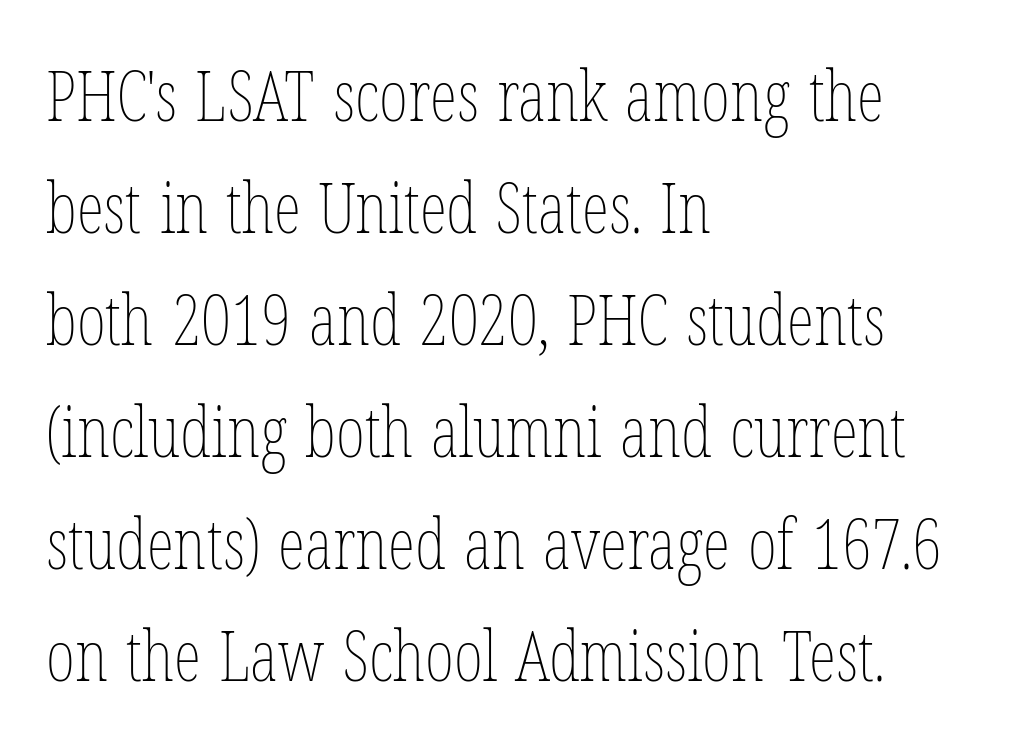
The image shows 70 px thin, condensed type, upright; set left-aligned, normal line spacing (1.6x), normal letter spacing, not underlined; low stroke contrast and a medium x-height.
